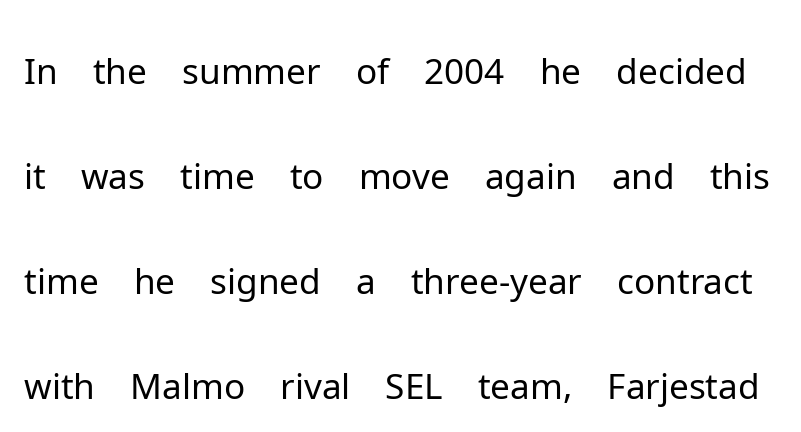
{"serif": "no", "italic": "no", "bold": "no", "weight": "light", "width": "normal", "stroke_contrast": "low", "x_height": "medium", "monospaced": "no", "underline": "no", "line_spacing": "normal", "line_spacing_ratio": 1.46, "letter_spacing": "normal", "letter_spacing_em": 0.0, "glyph_px": 72}
